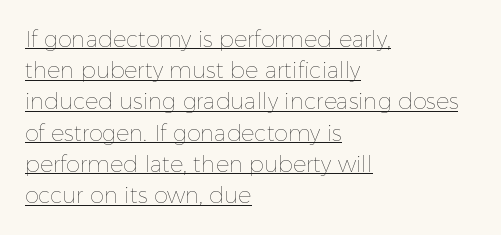
Casual observation: everything's shoved over to the left. Standard letterfit; no display-style spreading of the glyphs. Do the letters lean? They stand straight. If you measured baseline to baseline, you'd find a middling distance. Check the space under the baseline: a stroke is drawn there. The characters are drawn with everyday or finer stroke widths.
